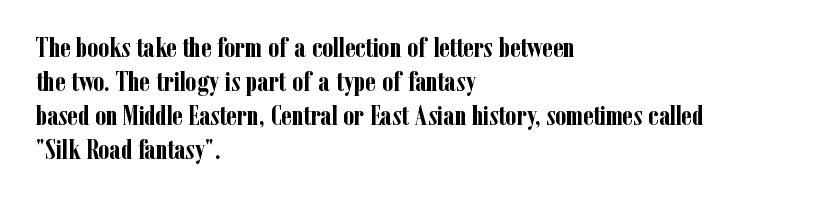
Unmarked baselines from the first word to the last. Proportional: the letters do not fall into vertical columns. Does the type have serifs? Yes, each stem ends in a small foot. A dark, heavy texture on the line: the type is bold. Ascenders rise straight up at ninety degrees.
